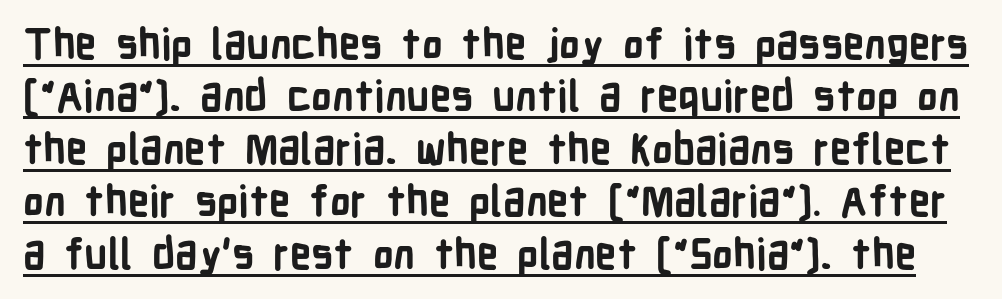
Q: Is the text bold? A: Yes.
Q: Is the text italic (slanted)? A: No, it is upright.
Q: Is the typeface a serif or a sans-serif typeface? A: Sans-serif.
Q: Is the text underlined? A: Yes.
Q: Is the spacing between letters normal or unusually wide? A: Normal.
Q: Is the spacing between lines tight, normal or loose? A: Normal.
Q: Width (condensed, normal, or wide)? A: Condensed.
Q: Stroke contrast? A: Low.
Q: x-height? A: Medium.
Q: Monospaced? A: No.
